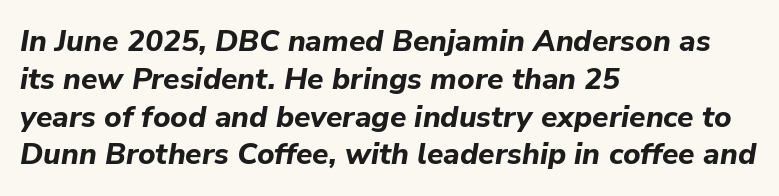
{"italic": "yes", "lean": "right", "slant_degrees": 9, "bold": "yes", "weight": "bold", "width": "normal", "stroke_contrast": "low", "x_height": "medium", "monospaced": "no", "underline": "no", "align": "left", "line_spacing": "normal", "line_spacing_ratio": 1.26, "letter_spacing": "normal", "letter_spacing_em": 0.0, "glyph_px": 30}
